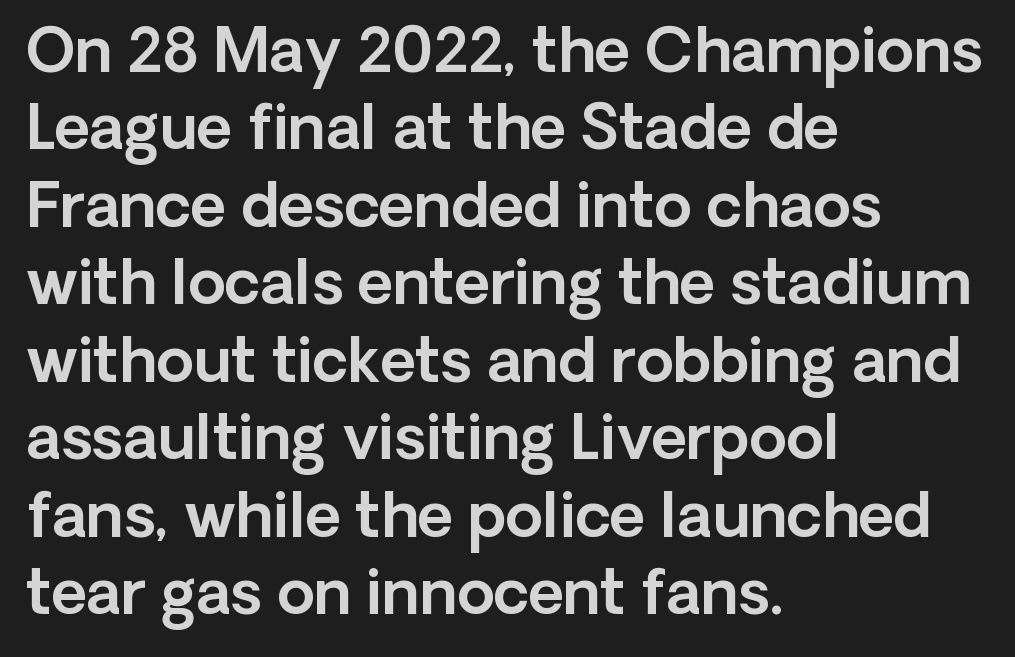
Which margin do the lines hug? The left one — the right edge is uneven. The words here are not underlined. Do the characters align in a grid? No, the font is proportional. This sample uses an upright cut, with every glyph sitting square on the baseline.
